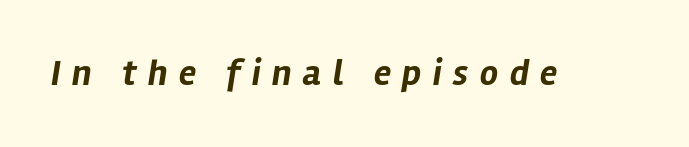
{"italic": "yes", "lean": "right", "slant_degrees": 12, "bold": "yes", "weight": "bold", "width": "normal", "stroke_contrast": "low", "x_height": "medium", "monospaced": "no", "underline": "no", "letter_spacing": "wide", "letter_spacing_em": 0.32, "glyph_px": 36}
